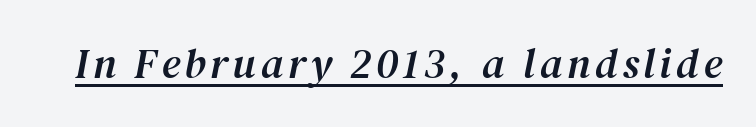
{"serif": "yes", "italic": "yes", "lean": "right", "slant_degrees": 12, "width": "normal", "stroke_contrast": "medium", "x_height": "medium", "monospaced": "no", "underline": "yes", "glyph_px": 42}
